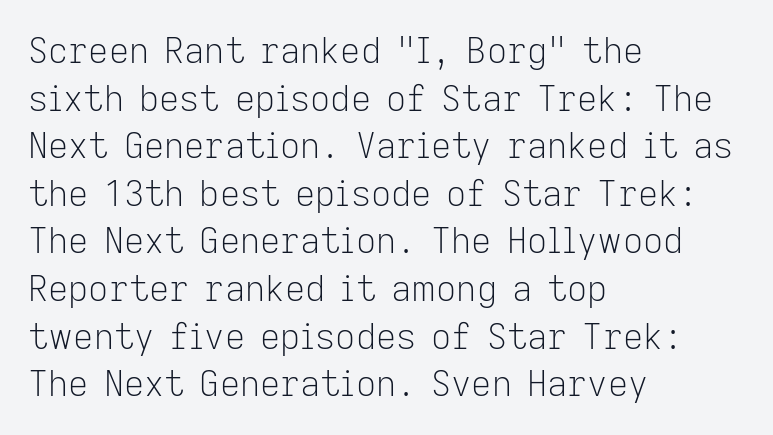
Q: Is the text bold? A: No.
Q: Is the text italic (slanted)? A: No, it is upright.
Q: Is the typeface a serif or a sans-serif typeface? A: Sans-serif.
Q: Is the text underlined? A: No.
Q: How is the paragraph aligned? A: Left-aligned.
Q: Is the spacing between letters normal or unusually wide? A: Normal.
Q: Is the spacing between lines tight, normal or loose? A: Normal.
Q: Width (condensed, normal, or wide)? A: Normal.
Q: Stroke contrast? A: Low.
Q: x-height? A: Medium.
Q: Monospaced? A: No.
